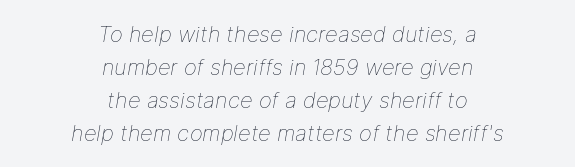
Q: Is the text bold? A: No.
Q: Is the text italic (slanted)? A: Yes, it leans right by about 9 degrees.
Q: Is the text underlined? A: No.
Q: How is the paragraph aligned? A: Centered.
Q: Is the spacing between letters normal or unusually wide? A: Normal.
Q: Is the spacing between lines tight, normal or loose? A: Normal.
